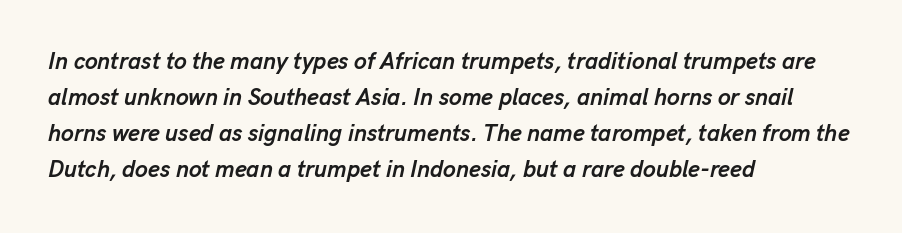
Slant detected: the letters are inclined. Bold? Absolutely — the strokes are thick and heavy. This block has exactly the height ordinary leading produces. Left-aligned paragraph, ragged on the right. What stands out about the letter spacing? Nothing — it is the standard amount. The space beneath each line is pristine and unruled.
